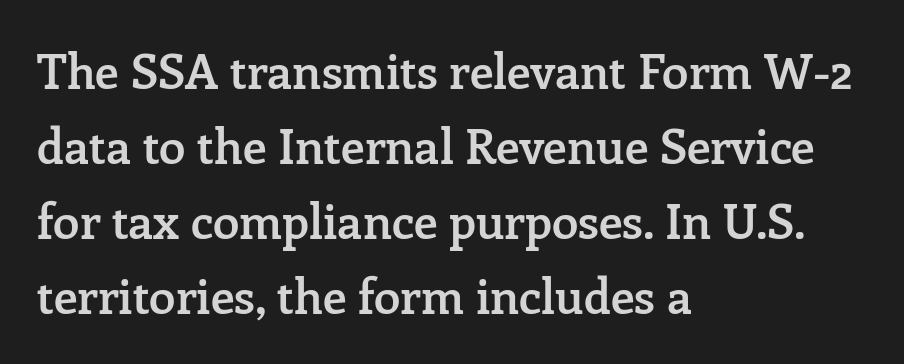
{"serif": "yes", "italic": "no", "bold": "semi", "weight": "semibold", "width": "normal", "stroke_contrast": "low", "x_height": "medium", "monospaced": "no", "underline": "no", "align": "left", "line_spacing": "normal", "line_spacing_ratio": 1.56, "letter_spacing": "normal", "letter_spacing_em": 0.0, "glyph_px": 48}
